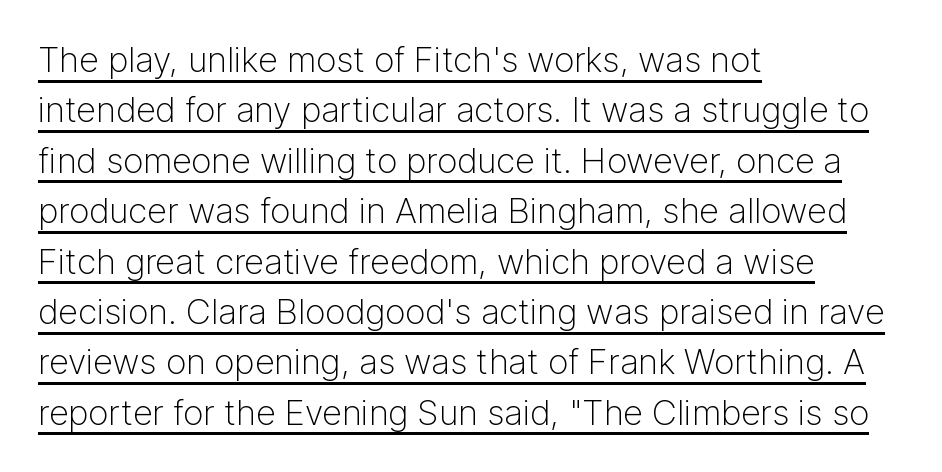
The image shows 35 px light sans-serif type, upright; set left-aligned, normal line spacing (1.44x), normal letter spacing, underlined; low stroke contrast and a medium x-height.
